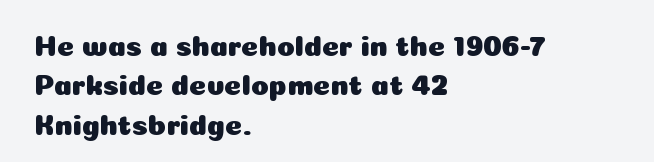
{"serif": "no", "italic": "no", "width": "normal", "stroke_contrast": "low", "x_height": "medium", "monospaced": "no", "underline": "no", "align": "left", "line_spacing": "normal", "line_spacing_ratio": 1.36, "letter_spacing": "normal", "letter_spacing_em": 0.0, "glyph_px": 29}
